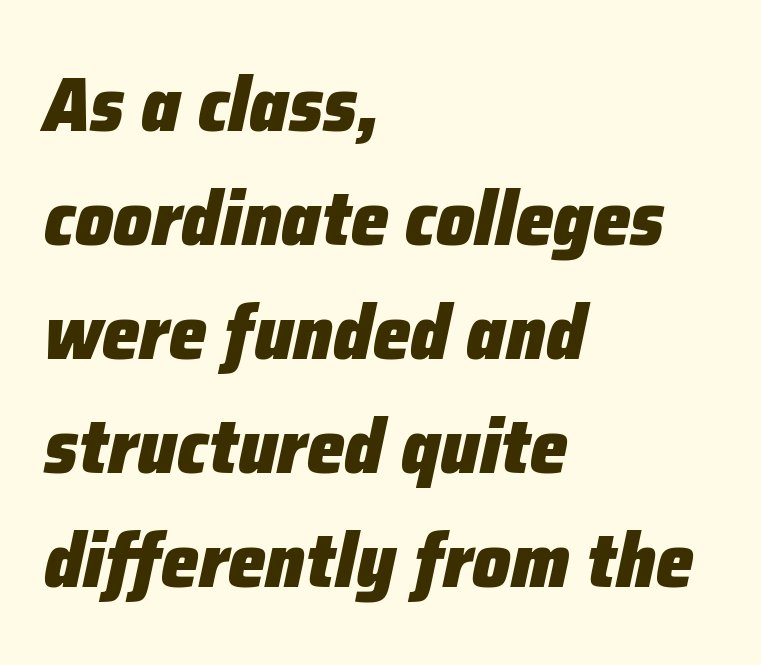
Each row of text sits above clean, open space. Typeset ragged right — the left edge is the straight one. Italic: yes, the glyphs are oblique. Summary of weight: heavy, a full bold. A typesetter would call this proportional, since set widths differ per character. Tracking here is standard; glyphs follow each other at the usual distance.
